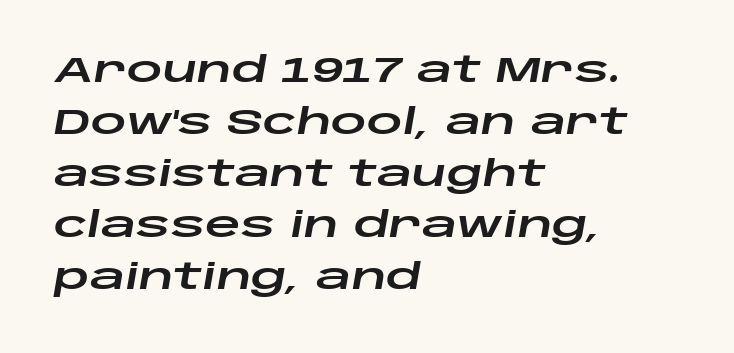
The face used here is rendered with its standard letterfit. Observe the lean: these are italic letterforms. In CSS terms this would be text-align: left. Horizontal bands of white between lines are of average thickness. Underline: absent. Varying glyph widths throughout — classic text-font behaviour.
